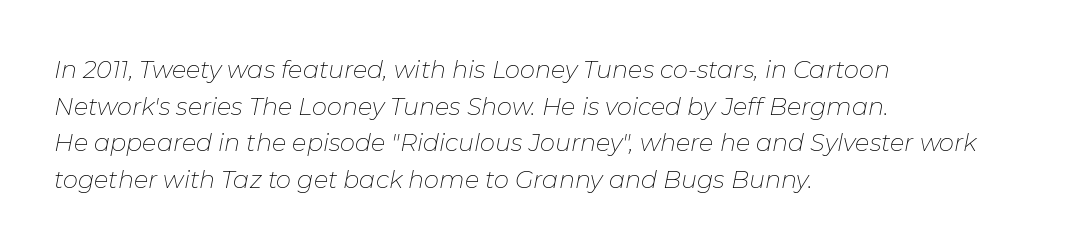
The image shows 24 px text type, italic (leaning right); set left-aligned, normal line spacing (1.53x), normal letter spacing, not underlined.
